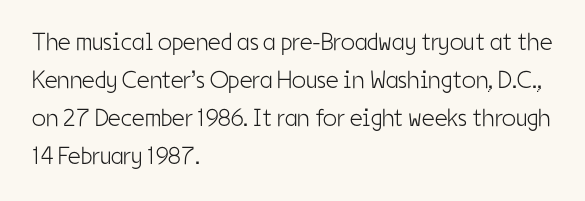
The font's upright variant was chosen for this text. The specimen omits any rule beneath the text block's lines. All the whitespace from short lines collects on the right. Tracking here is standard; glyphs follow each other at the usual distance.
